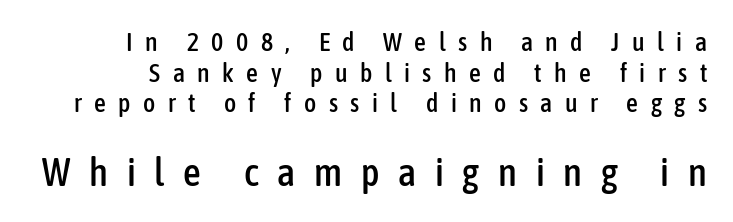
The image shows 39 px condensed sans-serif type, upright; set line spacing 1.18x, unusually wide letter spacing (+0.48 em), not underlined; the second (bottom) block is 1.5x larger; low stroke contrast and a medium x-height.
